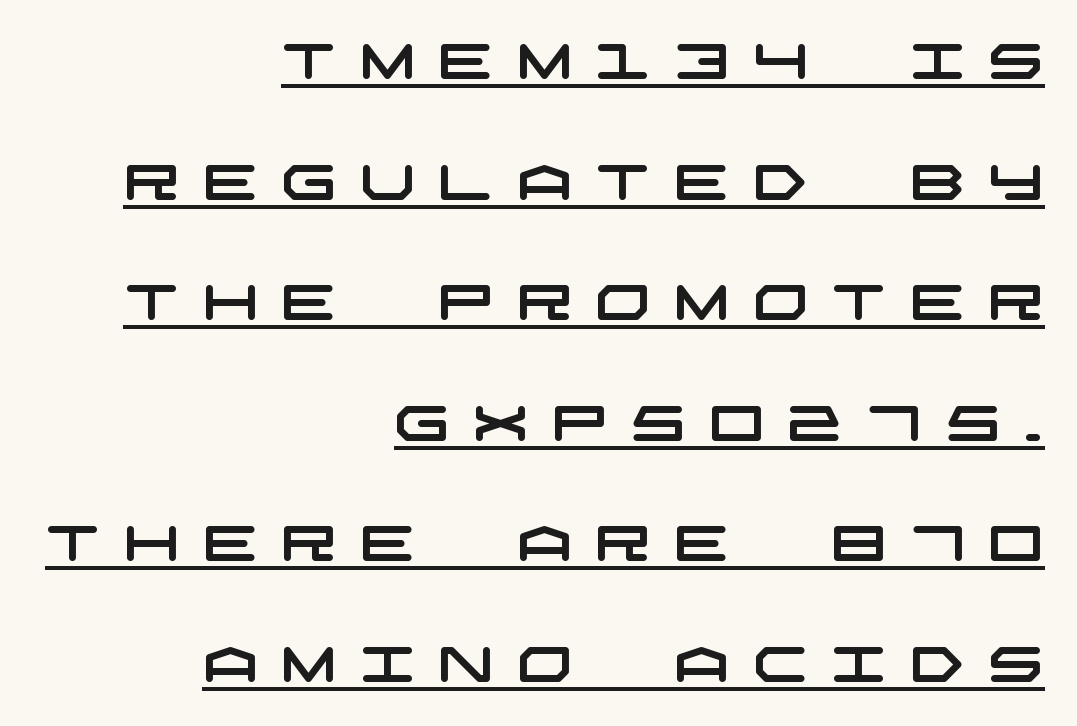
The letters are spread apart with noticeably loose tracking. This sample is right-justified, so line beginnings fall wherever the words allow. This rendering employs a face without finishing strokes, i.e., a sans-serif. Underlined type. Compared with typical paragraphs, the rows here are farther apart.
